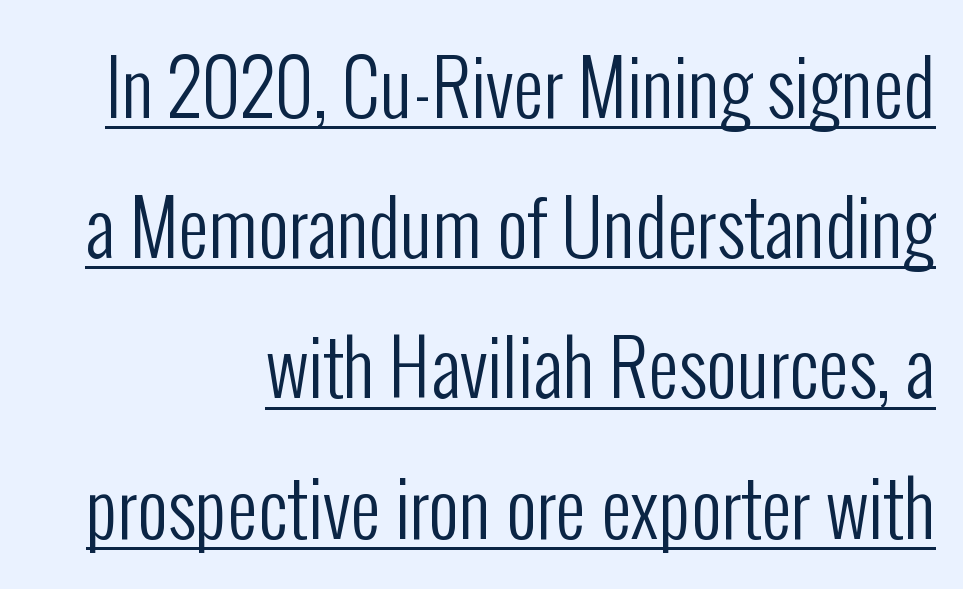
{"serif": "no", "italic": "no", "bold": "no", "weight": "regular", "width": "condensed", "stroke_contrast": "low", "x_height": "medium", "monospaced": "no", "underline": "yes", "align": "right", "line_spacing_ratio": 1.87, "letter_spacing": "normal", "letter_spacing_em": 0.0, "glyph_px": 75}
